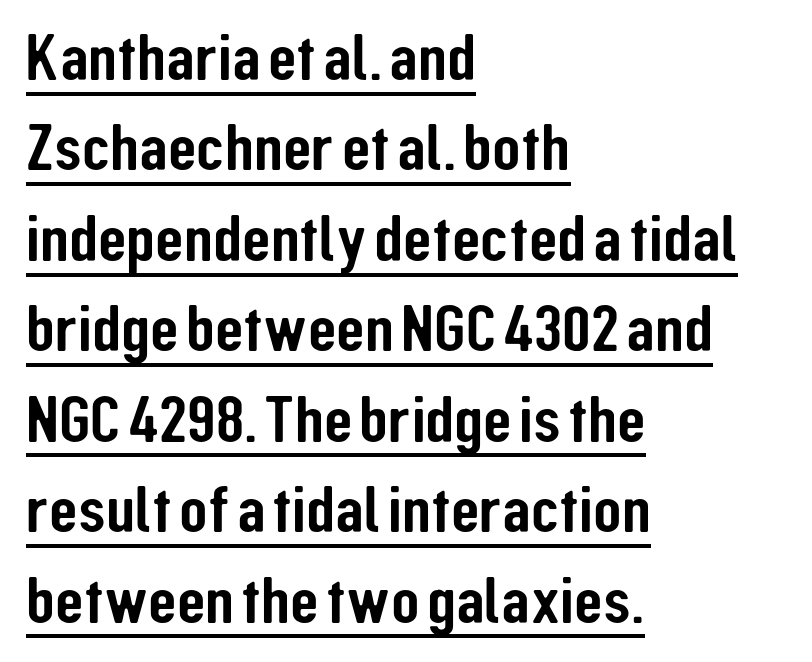
The image shows 66 px condensed sans-serif type, upright; set left-aligned, normal line spacing (1.37x), normal letter spacing, underlined; low stroke contrast and a medium x-height.
